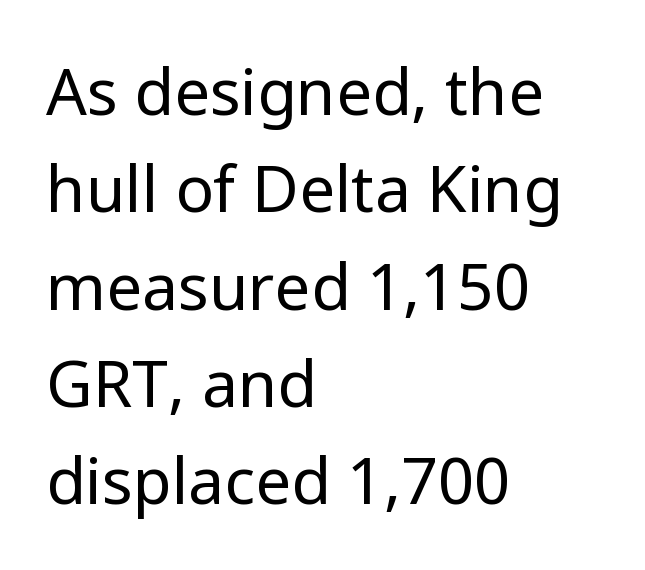
The image shows 64 px regular-weight sans-serif type, upright; set left-aligned, normal line spacing (1.52x), normal letter spacing, not underlined; low stroke contrast and a medium x-height.
